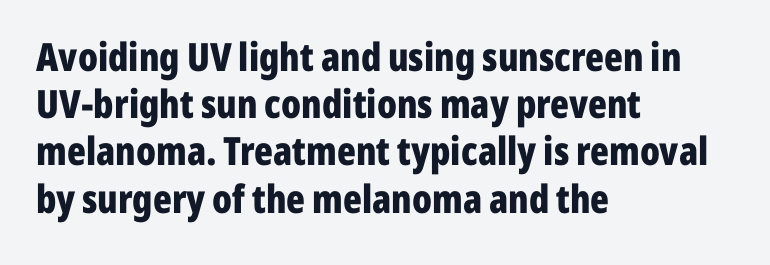
Q: Is the text bold? A: Yes.
Q: Is the text italic (slanted)? A: No, it is upright.
Q: Is the typeface a serif or a sans-serif typeface? A: Sans-serif.
Q: Is the text underlined? A: No.
Q: How is the paragraph aligned? A: Left-aligned.
Q: Is the spacing between letters normal or unusually wide? A: Normal.
Q: Width (condensed, normal, or wide)? A: Condensed.
Q: Stroke contrast? A: Low.
Q: x-height? A: Medium.
Q: Monospaced? A: No.
